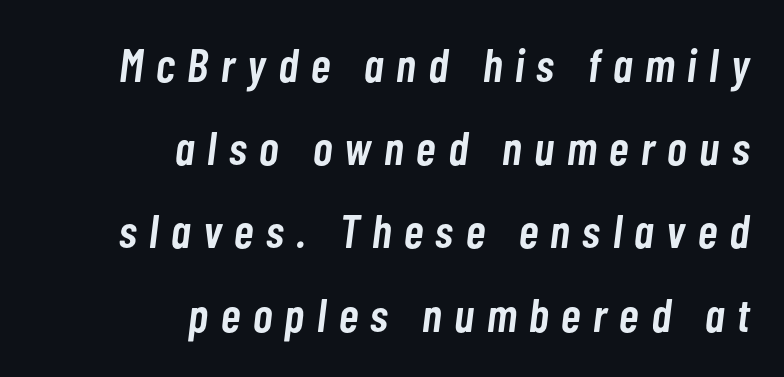
{"italic": "yes", "lean": "right", "slant_degrees": 7, "bold": "semi", "weight": "semibold", "width": "condensed", "stroke_contrast": "low", "x_height": "medium", "monospaced": "no", "underline": "no", "align": "right", "line_spacing_ratio": 1.77, "letter_spacing": "wide", "letter_spacing_em": 0.27, "glyph_px": 47}
